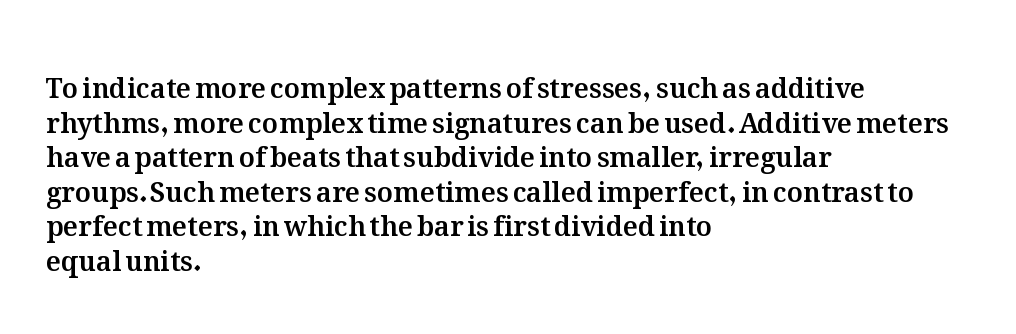
{"italic": "no", "underline": "no", "align": "left", "line_spacing": "normal", "line_spacing_ratio": 1.28, "letter_spacing": "normal", "letter_spacing_em": 0.0, "glyph_px": 27}
